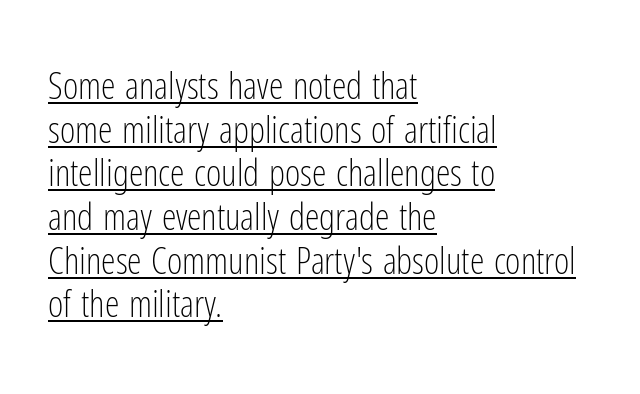
The image shows 37 px light, condensed sans-serif type, upright; set left-aligned, line spacing 1.18x, normal letter spacing, underlined; low stroke contrast and a medium x-height.
